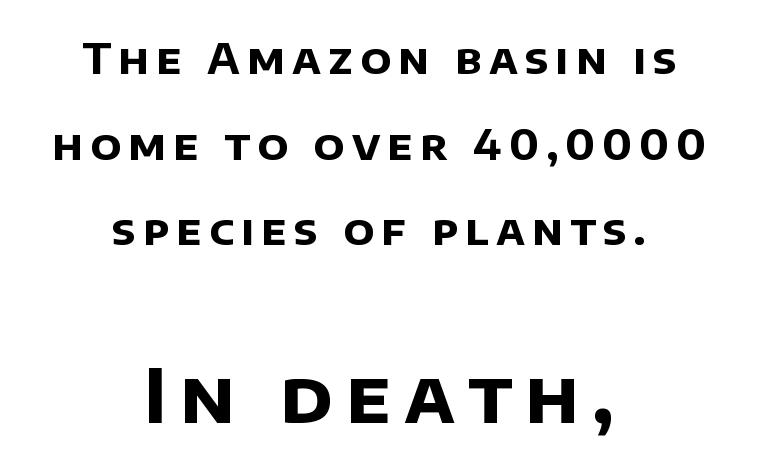
Q: Is the text bold? A: Yes.
Q: Is the typeface a serif or a sans-serif typeface? A: Sans-serif.
Q: Is the text underlined? A: No.
Q: How is the paragraph aligned? A: Centered.
Q: Is the spacing between lines tight, normal or loose? A: Loose.
Q: Which block of text is set in a larger size, the first (top) or the second (bottom)? A: The second (bottom) one.
Q: Width (condensed, normal, or wide)? A: Normal.
Q: Stroke contrast? A: Low.
Q: x-height? A: Large.
Q: Monospaced? A: No.
